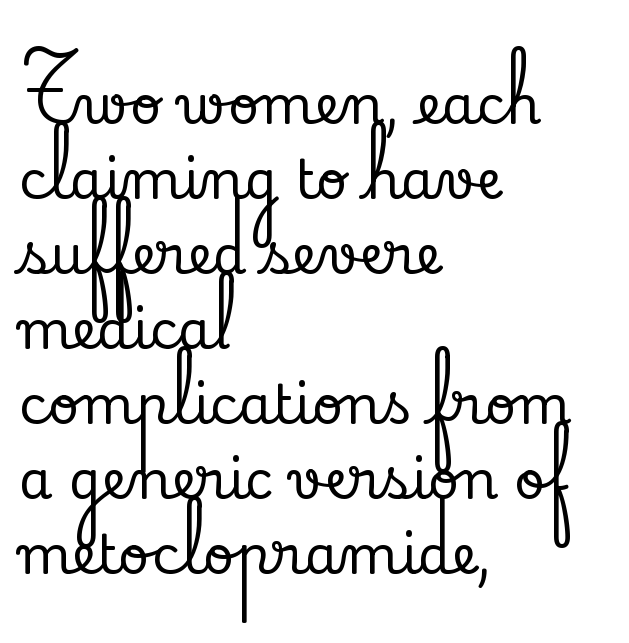
{"serif": "yes", "italic": "no", "width": "normal", "stroke_contrast": "low", "x_height": "small", "monospaced": "no", "underline": "no", "align": "left", "line_spacing": "normal", "line_spacing_ratio": 1.39, "letter_spacing": "normal", "letter_spacing_em": 0.0, "glyph_px": 54}
